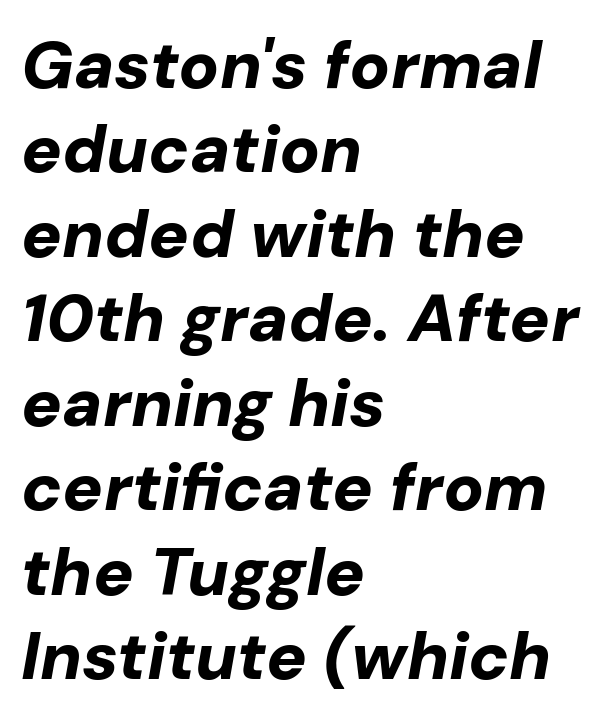
Whoever set this chose a conventional vertical rhythm. Style check: oblique. The compositor pushed each line to the left boundary. Clear beneath every line of the passage.
